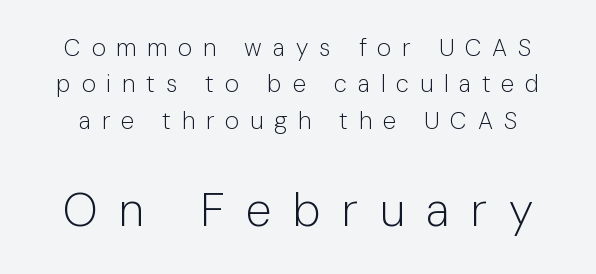
The composition opens small and finishes big. Note the varied advance widths — an 'i' is clearly narrower than an 'm'. Posture: straight, roman, zero tilt. Clear beneath every line of the passage.
